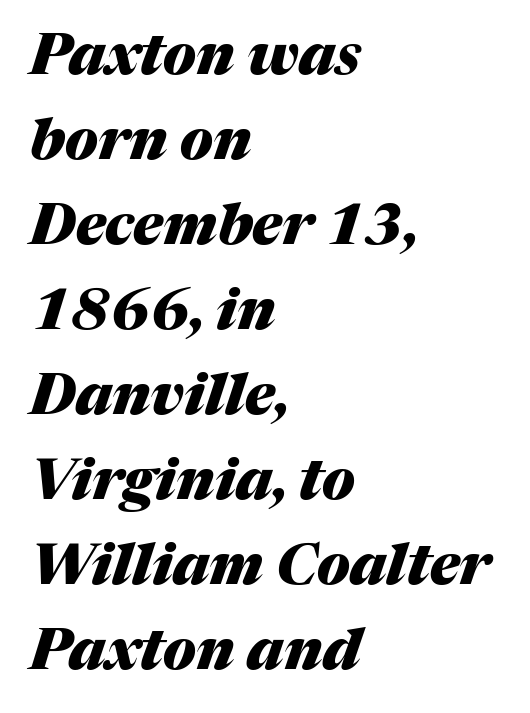
Underlining? Definitely not there. Designer's note — italics engaged. The face used here is rendered with its standard letterfit. Teacher's note: observe the even left margin — that is flush-left alignment. A typesetter would call this proportional, since set widths differ per character. The letters are bold, with thick, heavy strokes.
